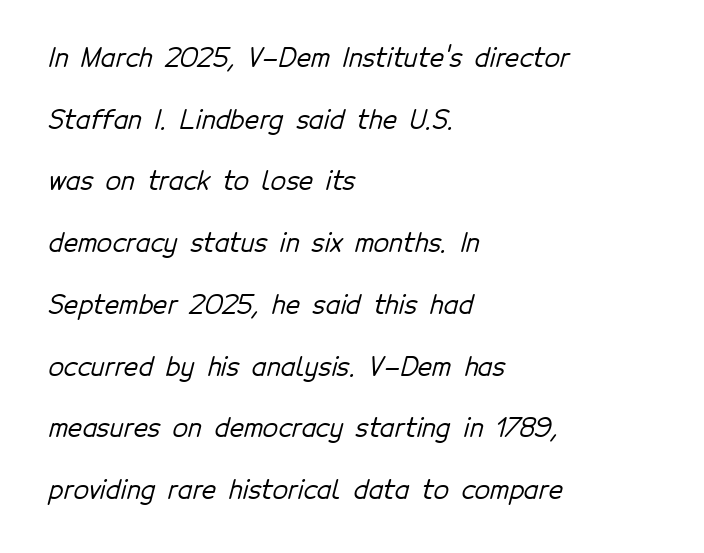
{"underline": "no", "align": "left", "line_spacing": "loose", "line_spacing_ratio": 2.47, "letter_spacing": "normal", "letter_spacing_em": 0.0, "glyph_px": 25}
